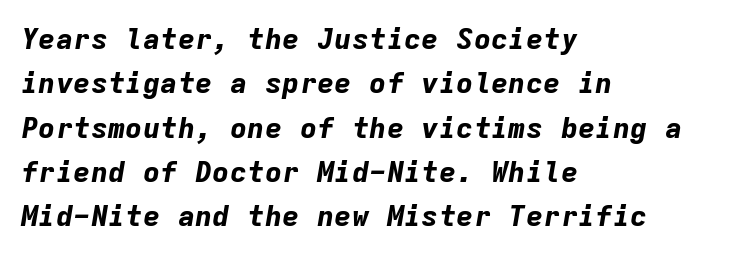
The image shows 29 px bold type, italic (leaning right), monospaced; set left-aligned, normal line spacing (1.53x), normal letter spacing, not underlined; low stroke contrast and a medium x-height.
